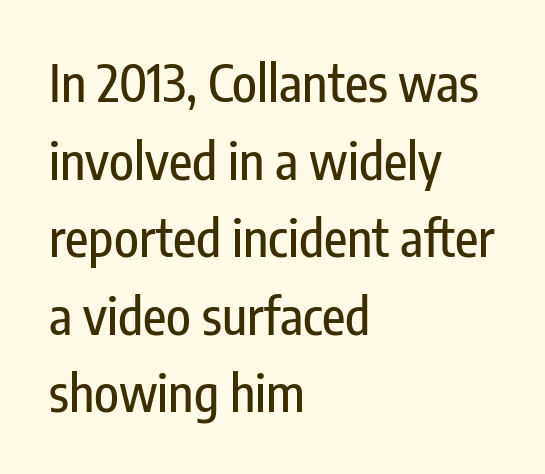
Q: Is the text italic (slanted)? A: No, it is upright.
Q: Is the typeface a serif or a sans-serif typeface? A: Sans-serif.
Q: Is the text underlined? A: No.
Q: How is the paragraph aligned? A: Left-aligned.
Q: Is the spacing between letters normal or unusually wide? A: Normal.
Q: Is the spacing between lines tight, normal or loose? A: Normal.
Q: Width (condensed, normal, or wide)? A: Condensed.
Q: Stroke contrast? A: Low.
Q: x-height? A: Medium.
Q: Monospaced? A: No.
